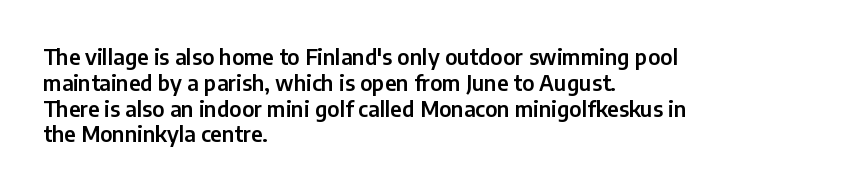
Underline: absent. This rendering uses left alignment, leaving the right contour irregular. A typesetter would mark this as roman, not italic. In terms of letterspacing, this is plain default setting.
